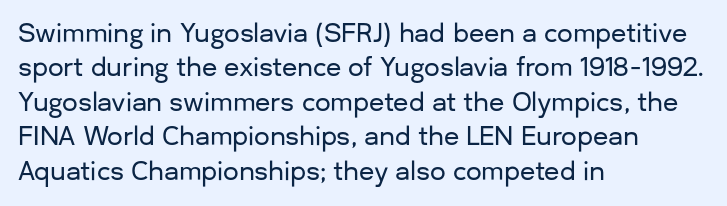
{"italic": "no", "underline": "no", "align": "left", "line_spacing": "normal", "line_spacing_ratio": 1.38, "letter_spacing": "normal", "letter_spacing_em": 0.0, "glyph_px": 25}
